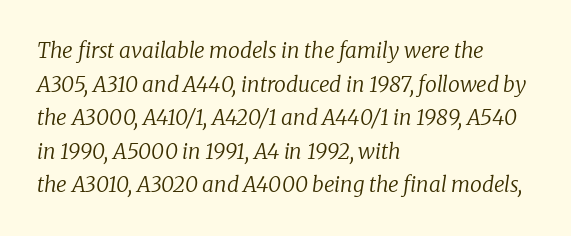
{"italic": "yes", "lean": "right", "slant_degrees": 8, "bold": "no", "underline": "no", "align": "left", "line_spacing": "normal", "line_spacing_ratio": 1.6, "letter_spacing": "normal", "letter_spacing_em": 0.0, "glyph_px": 21}
